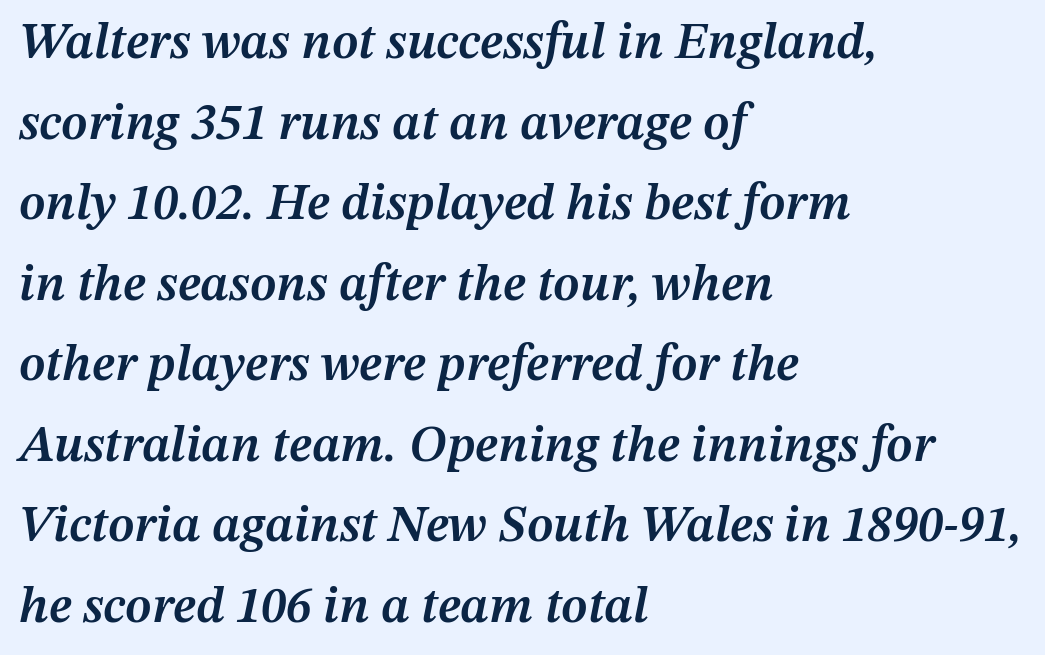
{"italic": "yes", "lean": "right", "slant_degrees": 12, "bold": "semi", "weight": "semibold", "width": "normal", "stroke_contrast": "medium", "x_height": "medium", "monospaced": "no", "underline": "no", "align": "left", "line_spacing": "normal", "line_spacing_ratio": 1.58, "letter_spacing": "normal", "letter_spacing_em": 0.0, "glyph_px": 51}
